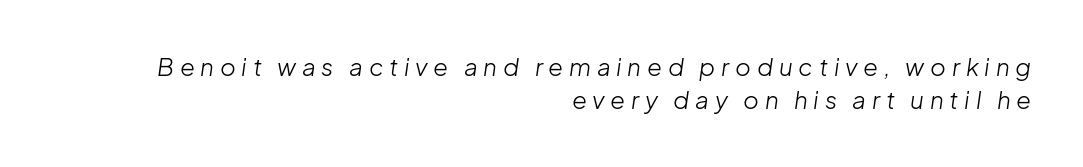
Does extra space separate the letters? Yes, quite a lot of it. Slant detected: the letters are inclined. Stroke mass is kept to a normal reading level or below. Typeset ragged left — the right edge is the straight one. Just letters on the line, the space beneath them empty. Notice how descenders clear the ascenders below comfortably — that's standard leading.
